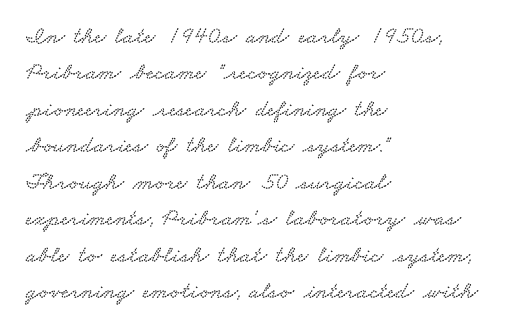
Q: Is the text underlined? A: No.
Q: How is the paragraph aligned? A: Left-aligned.
Q: Is the spacing between letters normal or unusually wide? A: Normal.
Q: Is the spacing between lines tight, normal or loose? A: Normal.
